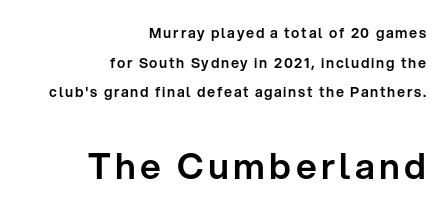
Varying glyph widths throughout — classic text-font behaviour. It's the straight-up-and-down kind of type. The foot of each line stays bare and open. The more generous point size was reserved for the lower chunk. Does the copy run flush right? Yes — the right margin is perfectly even.
